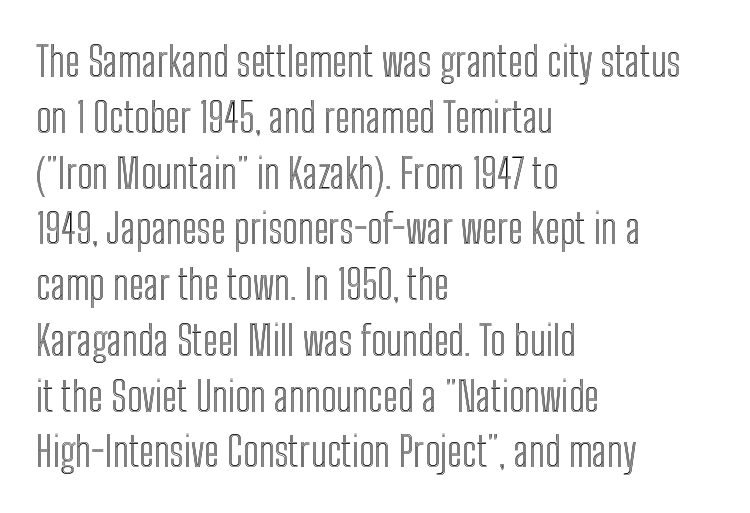
Each word holds together tightly as a unit, with standard inter-letter gaps. The specimen reads as upright at a glance. This sample has the flowing, uneven cadence of proportional lettering. Underlining? Definitely not there.
